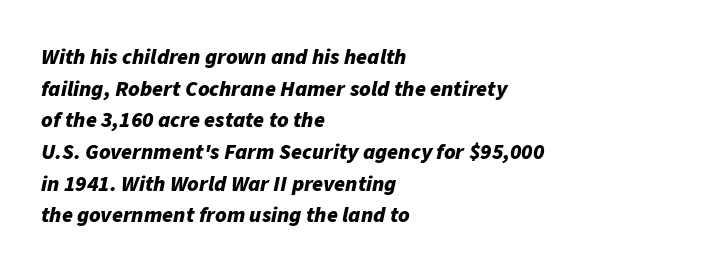
The characters look thick and weighty, a clear bold. Line starts are locked; line ends wander. Standard letterfit; no display-style spreading of the glyphs. The lettering tilts uniformly, giving the passage an italic look. Honestly, there is no underline to notice here at all. These lines sit exactly where default settings would place them.
